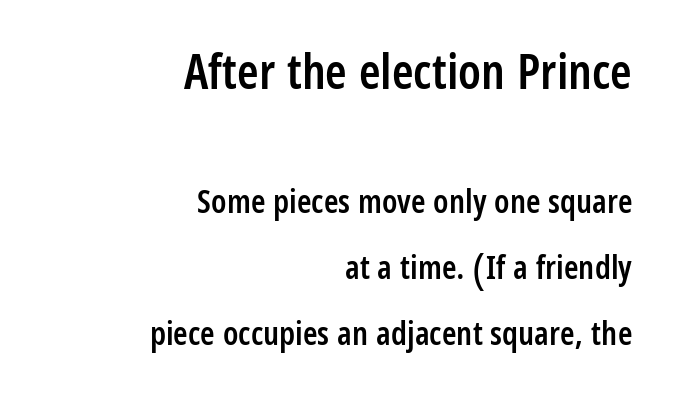
The image shows 49 px semibold, condensed sans-serif type, upright; set right-aligned, loose line spacing (2.0x), normal letter spacing, not underlined; the first (top) block is 1.48x larger; low stroke contrast and a medium x-height.
